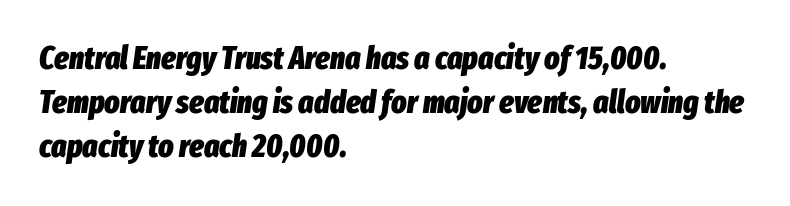
Q: Is the text bold? A: Yes.
Q: Is the text italic (slanted)? A: Yes, it leans right by about 8 degrees.
Q: Is the text underlined? A: No.
Q: How is the paragraph aligned? A: Left-aligned.
Q: Is the spacing between letters normal or unusually wide? A: Normal.
Q: Is the spacing between lines tight, normal or loose? A: Normal.
Q: Width (condensed, normal, or wide)? A: Condensed.
Q: Stroke contrast? A: Low.
Q: x-height? A: Medium.
Q: Monospaced? A: No.
